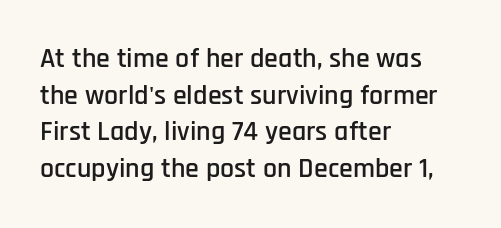
Q: Is the text italic (slanted)? A: No, it is upright.
Q: Is the typeface a serif or a sans-serif typeface? A: Sans-serif.
Q: Is the text underlined? A: No.
Q: How is the paragraph aligned? A: Left-aligned.
Q: Is the spacing between letters normal or unusually wide? A: Normal.
Q: Is the spacing between lines tight, normal or loose? A: Normal.
Q: Width (condensed, normal, or wide)? A: Condensed.
Q: Stroke contrast? A: Low.
Q: x-height? A: Large.
Q: Monospaced? A: No.
